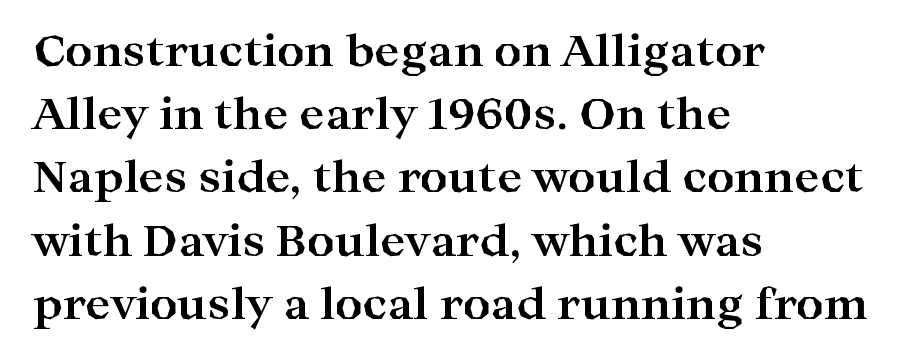
Q: Is the text bold? A: Yes.
Q: Is the text italic (slanted)? A: No, it is upright.
Q: Is the typeface a serif or a sans-serif typeface? A: Serif.
Q: Is the text underlined? A: No.
Q: How is the paragraph aligned? A: Left-aligned.
Q: Is the spacing between letters normal or unusually wide? A: Normal.
Q: Is the spacing between lines tight, normal or loose? A: Normal.
Q: Width (condensed, normal, or wide)? A: Wide.
Q: Stroke contrast? A: High.
Q: x-height? A: Medium.
Q: Monospaced? A: No.
